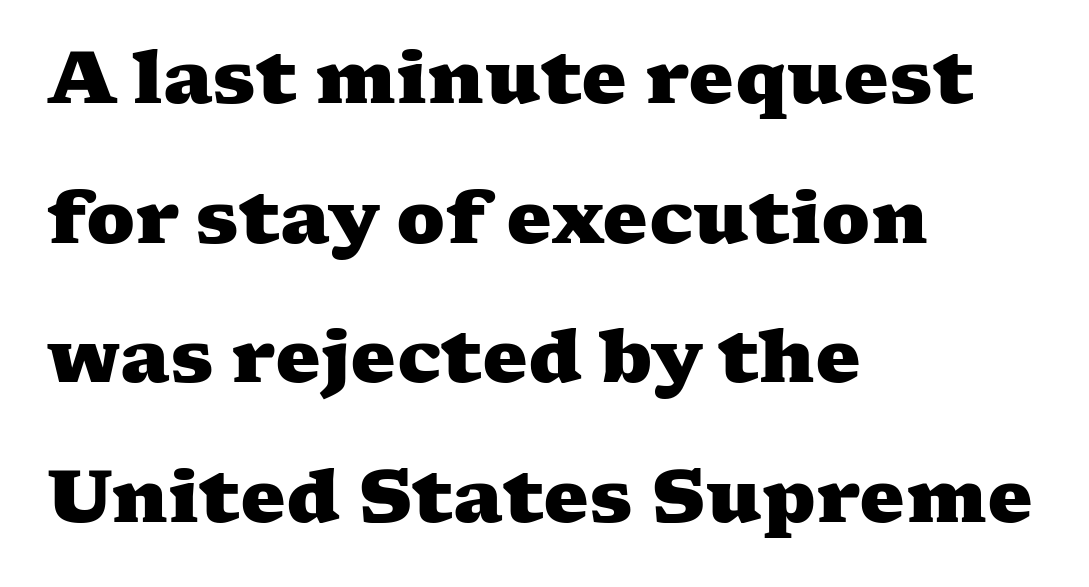
Q: Is the text bold? A: Yes.
Q: Is the typeface a serif or a sans-serif typeface? A: Serif.
Q: Is the text underlined? A: No.
Q: How is the paragraph aligned? A: Left-aligned.
Q: Is the spacing between letters normal or unusually wide? A: Normal.
Q: Is the spacing between lines tight, normal or loose? A: Loose.
Q: Width (condensed, normal, or wide)? A: Wide.
Q: Stroke contrast? A: Medium.
Q: x-height? A: Medium.
Q: Monospaced? A: No.
